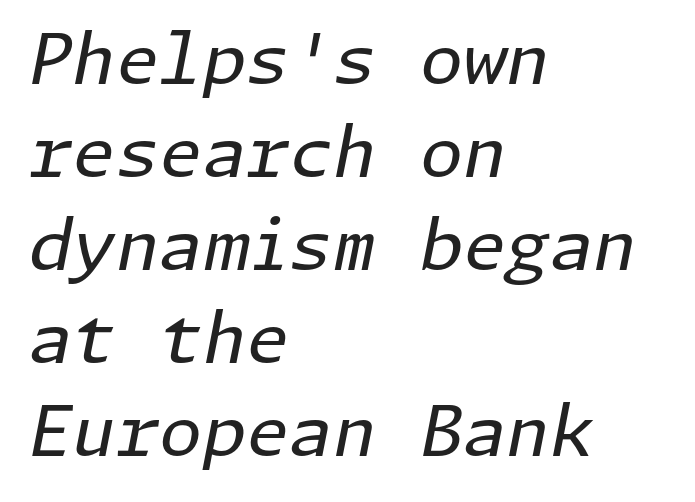
The image shows 70 px regular-weight type, italic (leaning right); set left-aligned, normal line spacing (1.33x), normal letter spacing, not underlined; low stroke contrast and a medium x-height.
